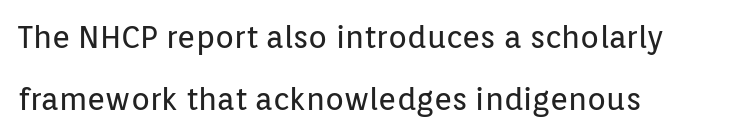
Every stem runs plumb, perpendicular to the baseline. The face used here is proportionally spaced, like ordinary book or web type. Default kerning and tracking; the words read as compact shapes. Unlike a traditional serif, this face leaves its strokes unadorned.
